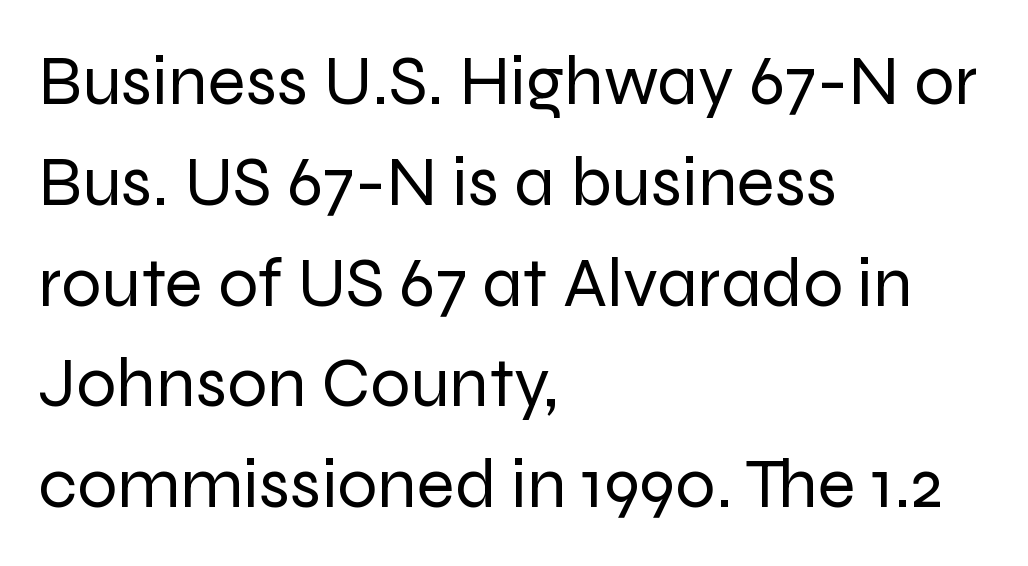
The passage shown is not bold in any degree. Does the leading feel generous? No, just average. This is the regular roman posture of the typeface. What stands out about the letter spacing? Nothing — it is the standard amount. Bare-footed words on every line. The face used here is proportionally spaced, like ordinary book or web type.
